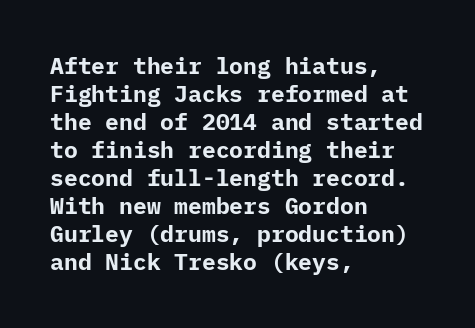
{"italic": "no", "bold": "yes", "underline": "no", "align": "left", "line_spacing_ratio": 1.22, "letter_spacing": "normal", "letter_spacing_em": 0.0, "glyph_px": 23}
